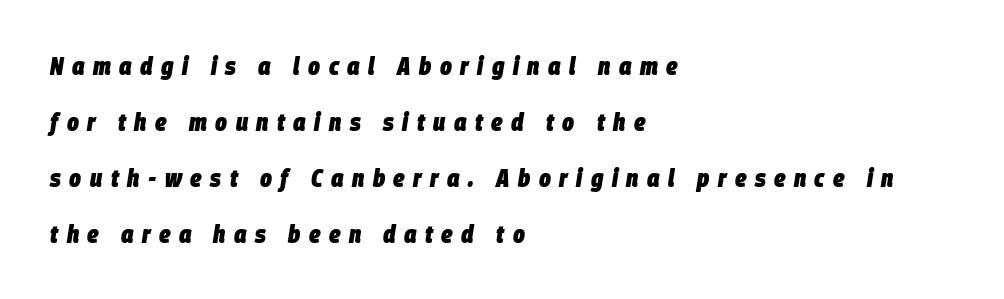
Q: Is the text bold? A: Yes.
Q: Is the text italic (slanted)? A: Yes, it leans right by about 9 degrees.
Q: Is the text underlined? A: No.
Q: How is the paragraph aligned? A: Left-aligned.
Q: Is the spacing between letters normal or unusually wide? A: Unusually wide.
Q: Is the spacing between lines tight, normal or loose? A: Loose.
